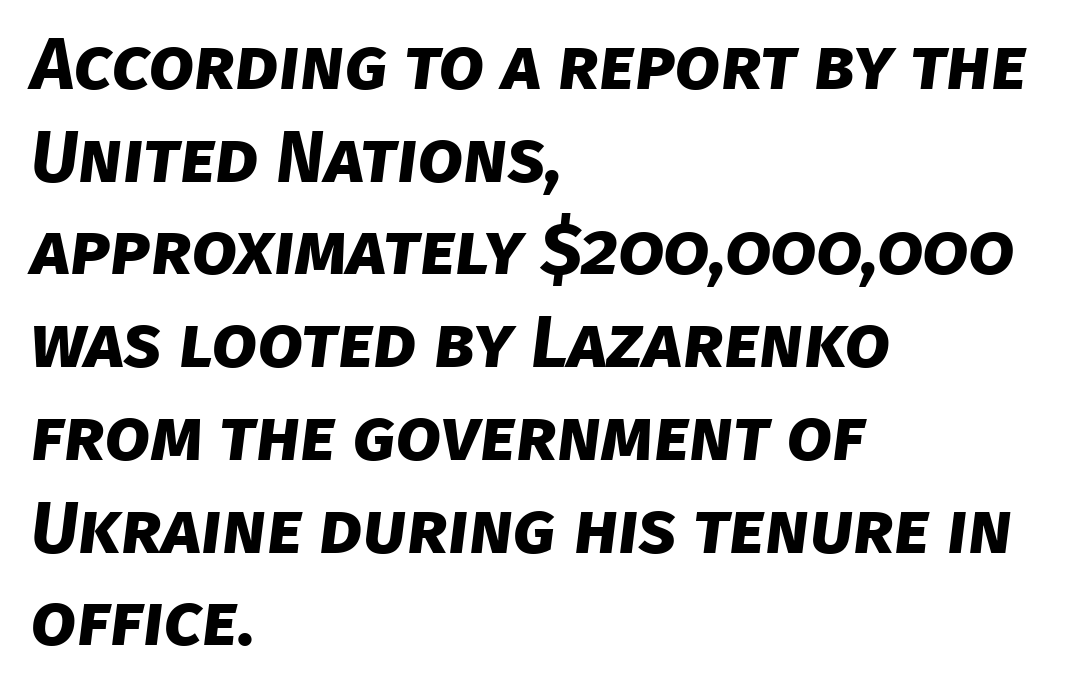
These lines are composed in type without serifs. The passage shown is typed in a proportional face where columns would drift. Nothing unusual about the tracking: characters are spaced as the font intends. These lines carry a lot of weight — the face is fully bold.
